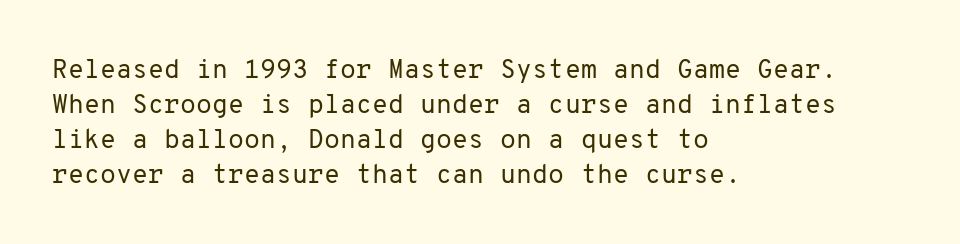
Q: Is the text bold? A: No.
Q: Is the text italic (slanted)? A: No, it is upright.
Q: Is the text underlined? A: No.
Q: How is the paragraph aligned? A: Left-aligned.
Q: Is the spacing between letters normal or unusually wide? A: Normal.
Q: Is the spacing between lines tight, normal or loose? A: Normal.
